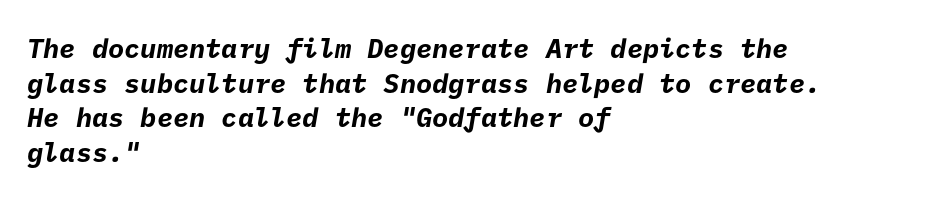
{"bold": "yes", "underline": "no", "align": "left", "line_spacing": "normal", "line_spacing_ratio": 1.28, "letter_spacing": "normal", "letter_spacing_em": 0.0, "glyph_px": 27}
